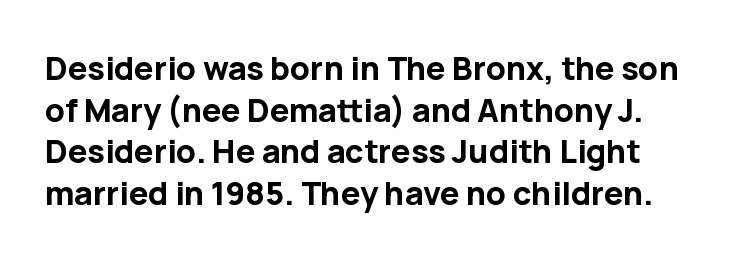
Q: Is the text bold? A: Yes.
Q: Is the text italic (slanted)? A: No, it is upright.
Q: Is the typeface a serif or a sans-serif typeface? A: Sans-serif.
Q: Is the text underlined? A: No.
Q: Is the spacing between letters normal or unusually wide? A: Normal.
Q: Is the spacing between lines tight, normal or loose? A: Normal.
Q: Width (condensed, normal, or wide)? A: Normal.
Q: Stroke contrast? A: Low.
Q: x-height? A: Medium.
Q: Monospaced? A: No.
